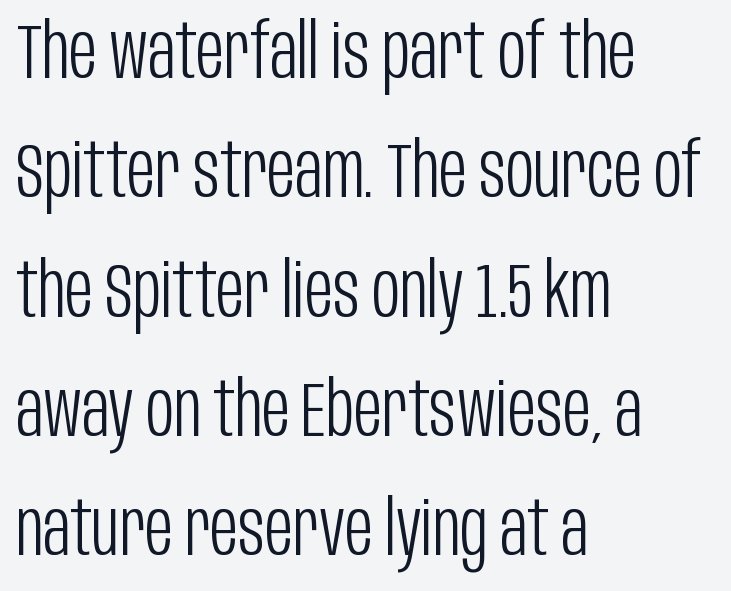
Q: Is the text bold? A: No.
Q: Is the text italic (slanted)? A: No, it is upright.
Q: Is the typeface a serif or a sans-serif typeface? A: Sans-serif.
Q: Is the text underlined? A: No.
Q: How is the paragraph aligned? A: Left-aligned.
Q: Is the spacing between letters normal or unusually wide? A: Normal.
Q: Is the spacing between lines tight, normal or loose? A: Normal.
Q: Width (condensed, normal, or wide)? A: Condensed.
Q: Stroke contrast? A: Low.
Q: x-height? A: Large.
Q: Monospaced? A: No.
